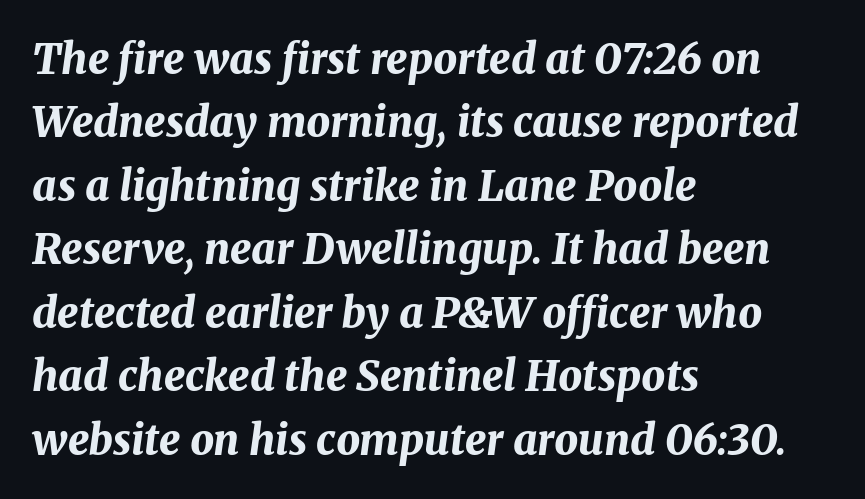
A full-strength bold gives these letters their thick strokes. The designer left line spacing at the default. The rendering uses natural spacing where letterforms have individual widths. The tracking reads as untouched default to a designer's eye.
